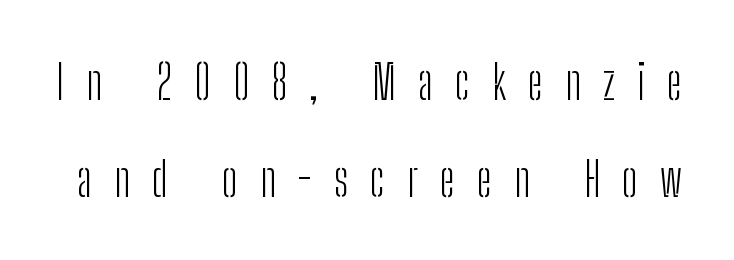
The image shows 48 px light, condensed sans-serif type, upright; set loose line spacing (2.02x), unusually wide letter spacing (+0.46 em), not underlined; low stroke contrast and a medium x-height.
